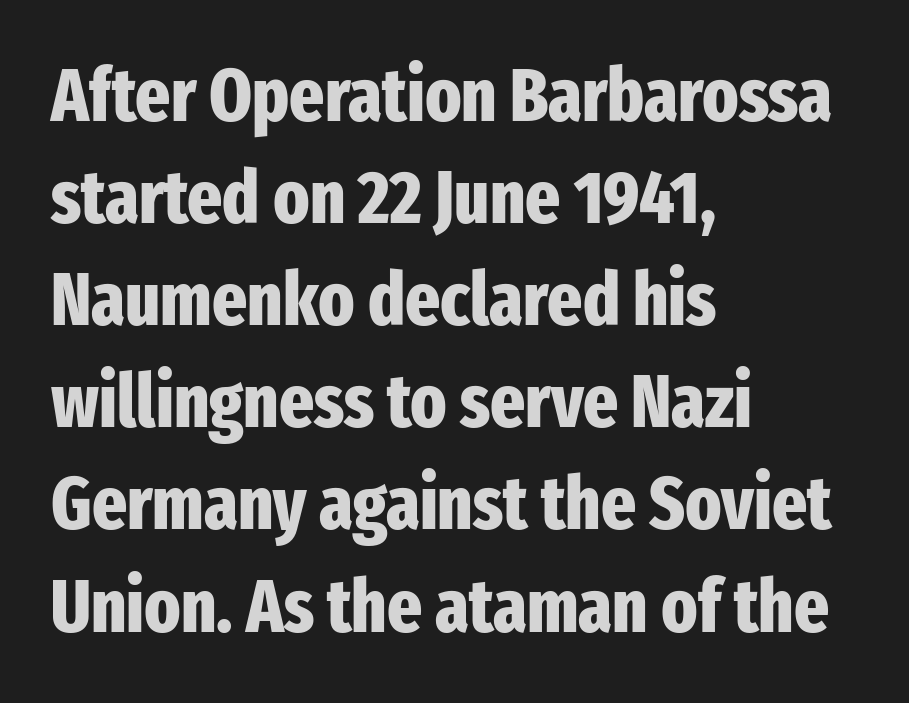
Q: Is the text bold? A: Yes.
Q: Is the text italic (slanted)? A: No, it is upright.
Q: Is the typeface a serif or a sans-serif typeface? A: Sans-serif.
Q: Is the text underlined? A: No.
Q: How is the paragraph aligned? A: Left-aligned.
Q: Is the spacing between letters normal or unusually wide? A: Normal.
Q: Is the spacing between lines tight, normal or loose? A: Normal.
Q: Width (condensed, normal, or wide)? A: Condensed.
Q: Stroke contrast? A: Low.
Q: x-height? A: Medium.
Q: Monospaced? A: No.
